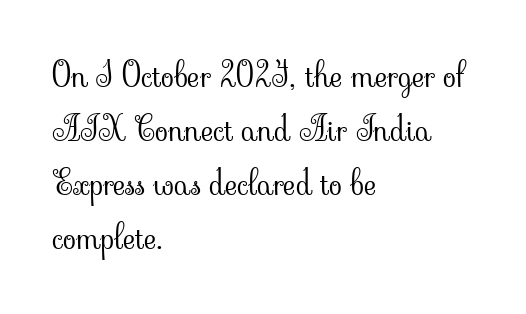
Q: Is the text bold? A: No.
Q: Is the text italic (slanted)? A: No, it is upright.
Q: Is the typeface a serif or a sans-serif typeface? A: Serif.
Q: Is the text underlined? A: No.
Q: How is the paragraph aligned? A: Left-aligned.
Q: Is the spacing between letters normal or unusually wide? A: Normal.
Q: Is the spacing between lines tight, normal or loose? A: Normal.
Q: Width (condensed, normal, or wide)? A: Normal.
Q: Stroke contrast? A: Low.
Q: x-height? A: Small.
Q: Monospaced? A: No.
